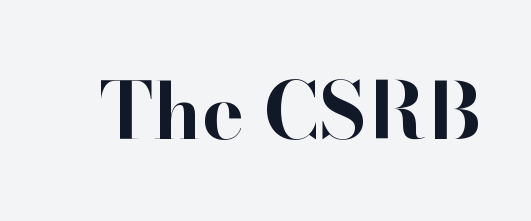
{"serif": "yes", "italic": "no", "bold": "yes", "weight": "bold", "width": "normal", "stroke_contrast": "high", "x_height": "small", "monospaced": "no", "underline": "no", "letter_spacing": "normal", "letter_spacing_em": 0.0, "glyph_px": 79}
